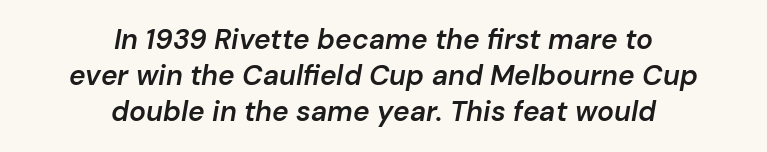
Q: Is the text bold? A: Semi-bold.
Q: Is the text italic (slanted)? A: Yes, it leans right by about 10 degrees.
Q: Is the text underlined? A: No.
Q: How is the paragraph aligned? A: Centered.
Q: Is the spacing between letters normal or unusually wide? A: Normal.
Q: Is the spacing between lines tight, normal or loose? A: Normal.
Q: Width (condensed, normal, or wide)? A: Normal.
Q: Stroke contrast? A: Low.
Q: x-height? A: Medium.
Q: Monospaced? A: No.
